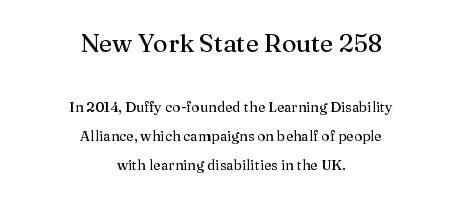
{"italic": "no", "underline": "no", "align": "center", "line_spacing": "loose", "line_spacing_ratio": 2.05, "letter_spacing": "normal", "letter_spacing_em": 0.0, "larger_block": "first", "size_ratio": 1.79, "glyph_px": 25}
